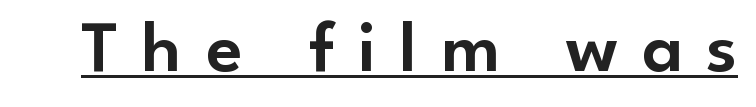
Spacing verdict: proportional, widths tailored to each character. Notice how a bar underscores the lettering throughout. Students, note that the glyphs here are deliberately spaced far apart. Nope, no serifs anywhere on these letters. Characters remain perfectly vertical along every line.
